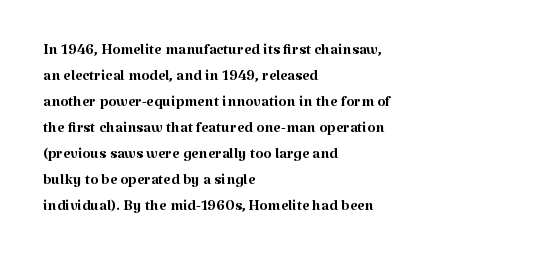
The typography opts for an upright posture over an oblique one. Unmarked baselines from the first word to the last. Students, note that the glyphs here touch the page at normal intervals. Which margin do the lines hug? The left one — the right edge is uneven. The typesetting does not lean heavy: it is not bold.
